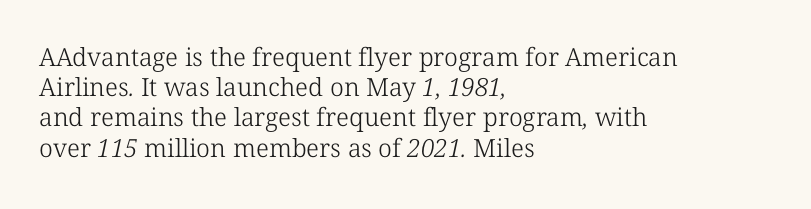
The image shows 25 px text type; set left-aligned, line spacing 1.21x, normal letter spacing, not underlined.
